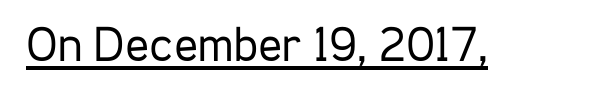
The image shows 50 px regular-weight, condensed sans-serif type, upright; set normal letter spacing, underlined; low stroke contrast and a medium x-height.
